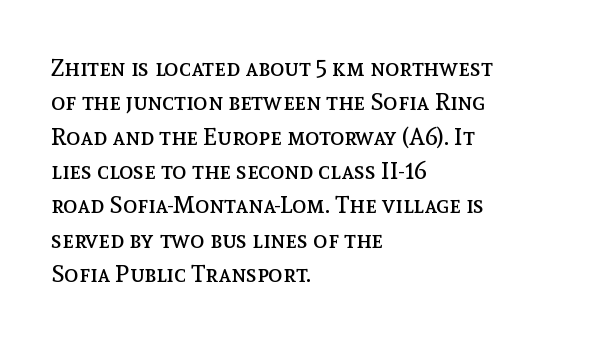
Vertical stems look standard width or narrower in stroke. Default kerning and tracking; the words read as compact shapes. These lines are set flush left with a ragged right edge. The baseline area is clear.
